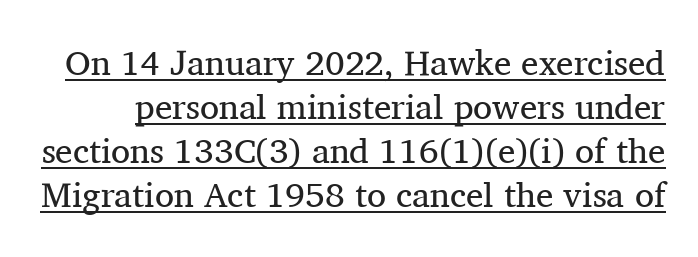
{"serif": "yes", "italic": "no", "bold": "no", "weight": "regular", "width": "normal", "stroke_contrast": "medium", "x_height": "medium", "monospaced": "no", "underline": "yes", "line_spacing": "normal", "line_spacing_ratio": 1.26, "letter_spacing": "normal", "letter_spacing_em": 0.0, "glyph_px": 35}
